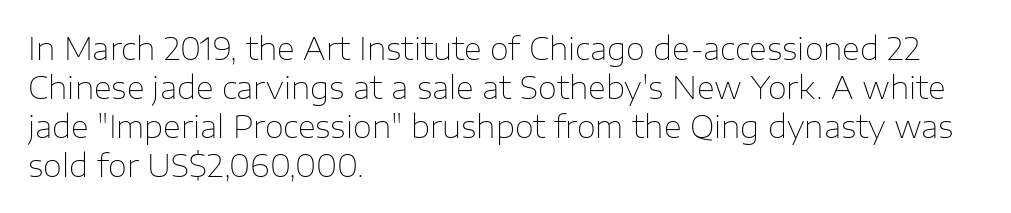
The image shows 31 px thin sans-serif type, upright; set left-aligned, normal line spacing (1.26x), normal letter spacing, not underlined; low stroke contrast and a medium x-height.
